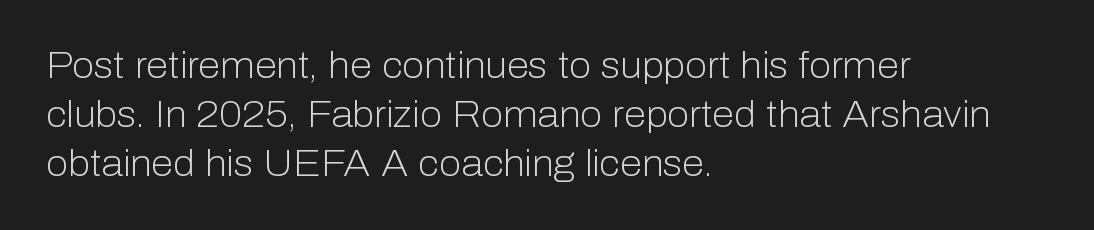
If you measured baseline to baseline, you'd find a middling distance. The strokes are not fattened; the text isn't bold. Honestly, there is no underline to notice here at all. This sample uses plain, unmodified letter spacing. The typography opts for an upright posture over an oblique one. The passage shown is typed in a proportional face where columns would drift.
